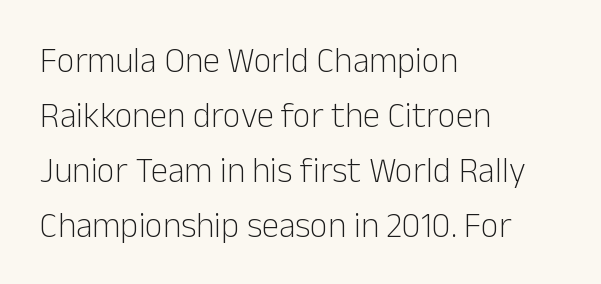
The image shows 35 px light sans-serif type, upright; set left-aligned, normal line spacing (1.57x), normal letter spacing, not underlined; low stroke contrast and a medium x-height.
